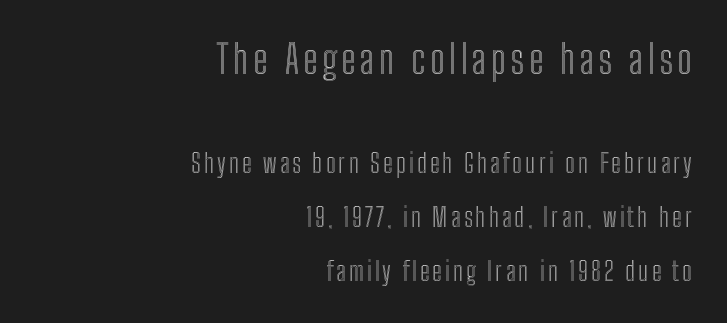
Q: Is the text italic (slanted)? A: No, it is upright.
Q: Is the text underlined? A: No.
Q: How is the paragraph aligned? A: Right-aligned.
Q: Is the spacing between lines tight, normal or loose? A: Loose.
Q: Which block of text is set in a larger size, the first (top) or the second (bottom)? A: The first (top) one.
Q: Width (condensed, normal, or wide)? A: Condensed.
Q: x-height? A: Medium.
Q: Monospaced? A: No.
